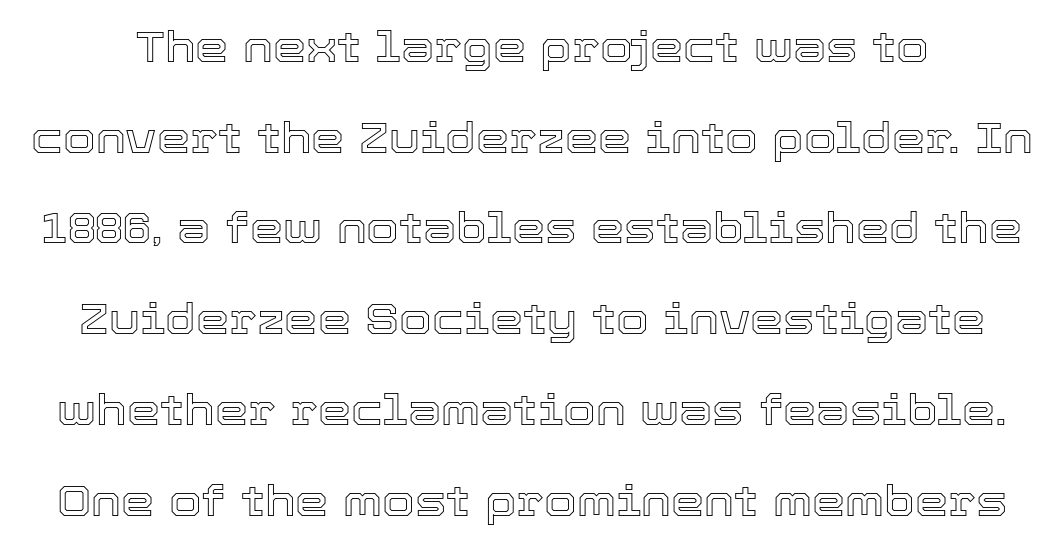
Inter-character spacing is left at the font's built-in metrics. Character widths vary here, with narrow letters taking less room than wide ones. Vertically, the passage feels expansive, rows floating well apart. The space directly below the letters is spotless.
